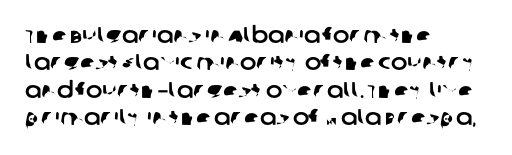
The image shows 22 px text type; set left-aligned, line spacing 1.24x, normal letter spacing, not underlined.
